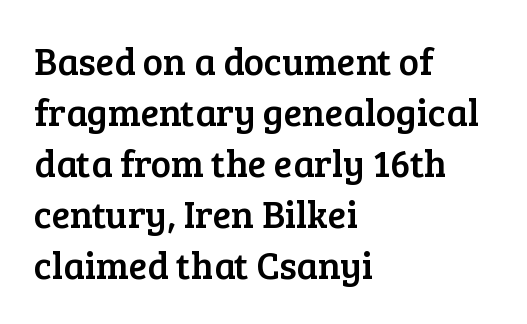
A serif font was chosen for this passage. There is no visible air inserted between adjacent glyphs. This rendering uses left alignment, leaving the right contour irregular. Any mark beneath the type? The region is blank. This sample has the flowing, uneven cadence of proportional lettering.
